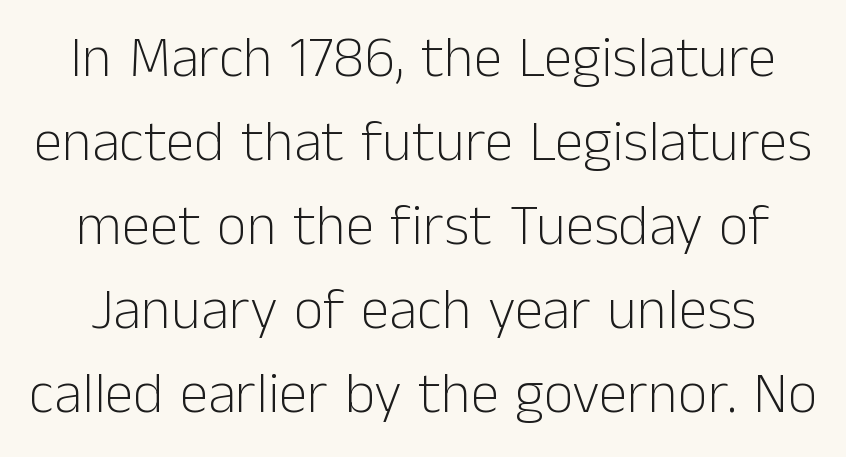
This sample keeps an unexceptional amount of space between lines. Has an underline been added? It has not. Designer's note — italics off, roman on. Regarding serifs, this sample does without them.
